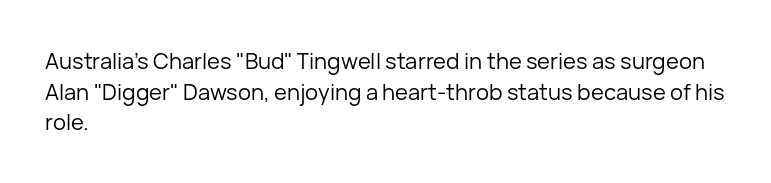
Q: Is the text bold? A: No.
Q: Is the text italic (slanted)? A: No, it is upright.
Q: Is the text underlined? A: No.
Q: How is the paragraph aligned? A: Left-aligned.
Q: Is the spacing between letters normal or unusually wide? A: Normal.
Q: Is the spacing between lines tight, normal or loose? A: Normal.
